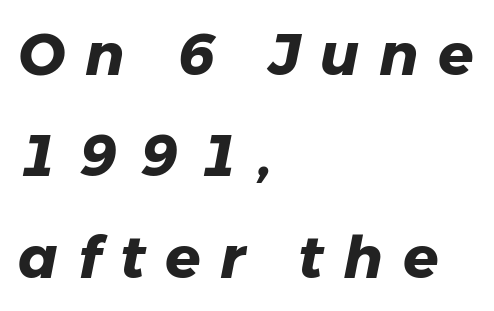
The image shows 58 px heavy type, italic (leaning right); set left-aligned, line spacing 1.75x, unusually wide letter spacing (+0.34 em), not underlined; low stroke contrast and a medium x-height.
